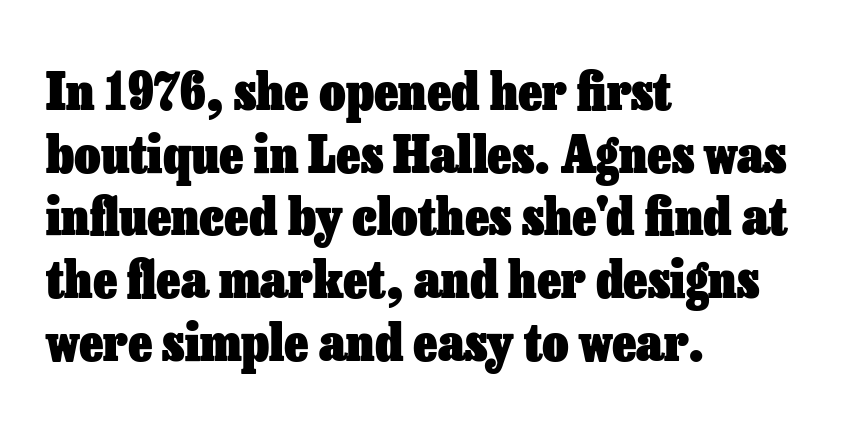
Every letter is thick-stroked: bold, no question. The letters advance in unequal steps, a hallmark of proportional type. Does the copy run flush right? No — it runs flush left. Every stem runs plumb, perpendicular to the baseline.
